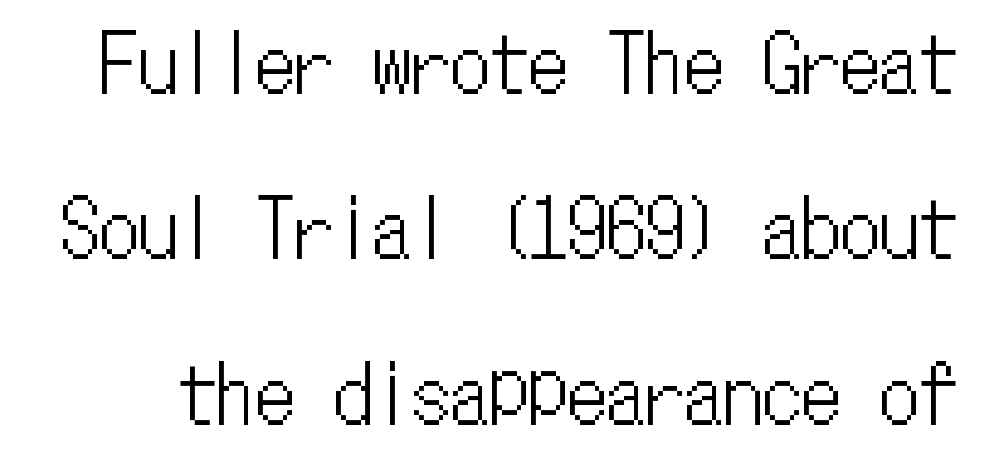
The image shows 78 px condensed type, upright, monospaced; set loose line spacing (2.12x), normal letter spacing, not underlined; low stroke contrast and a medium x-height.
